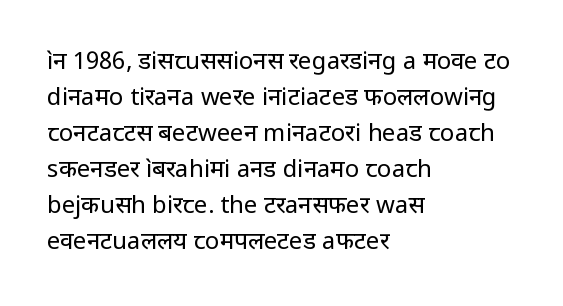
{"italic": "no", "bold": "no", "underline": "no", "align": "left", "line_spacing": "normal", "line_spacing_ratio": 1.5, "letter_spacing": "normal", "letter_spacing_em": 0.0, "glyph_px": 24}
